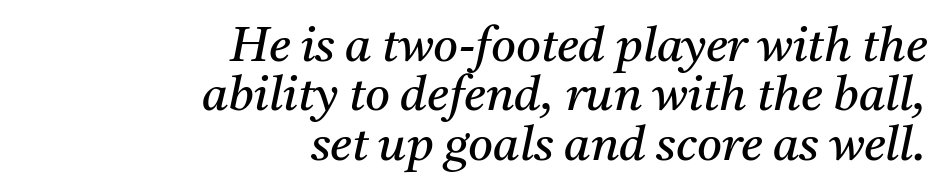
{"serif": "yes", "italic": "yes", "lean": "right", "slant_degrees": 11, "bold": "no", "weight": "regular", "width": "normal", "stroke_contrast": "medium", "x_height": "medium", "monospaced": "no", "underline": "no", "align": "right", "line_spacing": "tight", "line_spacing_ratio": 1.03, "letter_spacing": "normal", "letter_spacing_em": 0.0, "glyph_px": 48}
